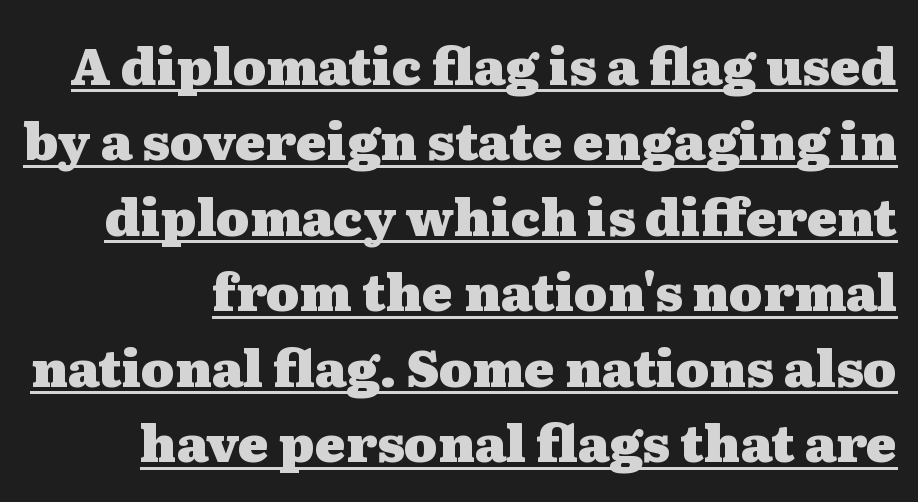
Are there feet on the stems? There are — it's a serif. This sample carries an underscore along the baseline area. In terms of leading, this rendering sits right in the middle. Nothing unusual about the tracking: characters are spaced as the font intends. Students, this is bold: see how much ink each stroke carries. This is the regular roman posture of the typeface.
